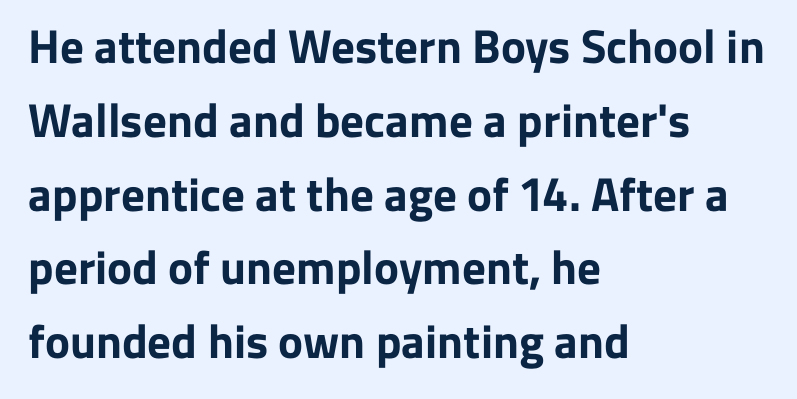
Q: Is the text bold? A: Yes.
Q: Is the text italic (slanted)? A: No, it is upright.
Q: Is the typeface a serif or a sans-serif typeface? A: Sans-serif.
Q: Is the text underlined? A: No.
Q: How is the paragraph aligned? A: Left-aligned.
Q: Is the spacing between letters normal or unusually wide? A: Normal.
Q: Is the spacing between lines tight, normal or loose? A: Normal.
Q: Width (condensed, normal, or wide)? A: Normal.
Q: Stroke contrast? A: Low.
Q: x-height? A: Medium.
Q: Monospaced? A: No.
